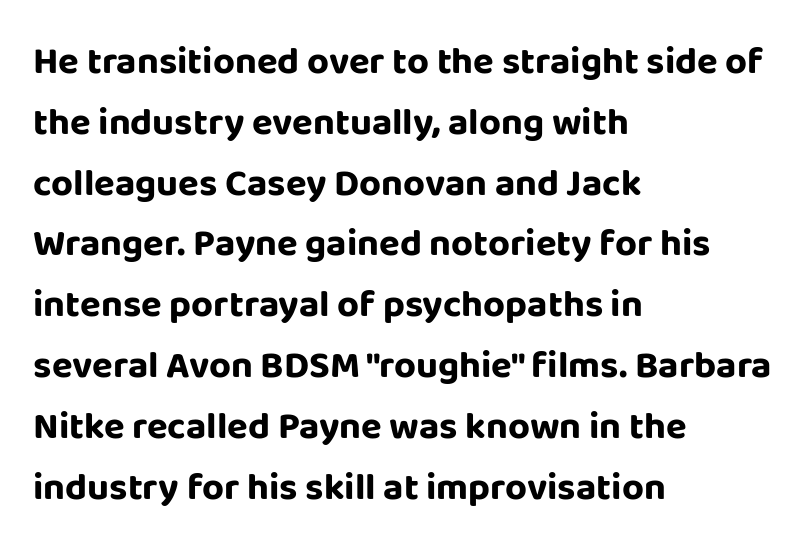
The image shows 38 px bold sans-serif type, upright; set left-aligned, normal line spacing (1.6x), normal letter spacing, not underlined; low stroke contrast and a large x-height.
